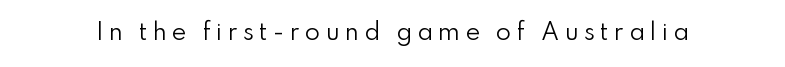
The image shows 22 px text type, upright; set unusually wide letter spacing (+0.24 em), not underlined.
